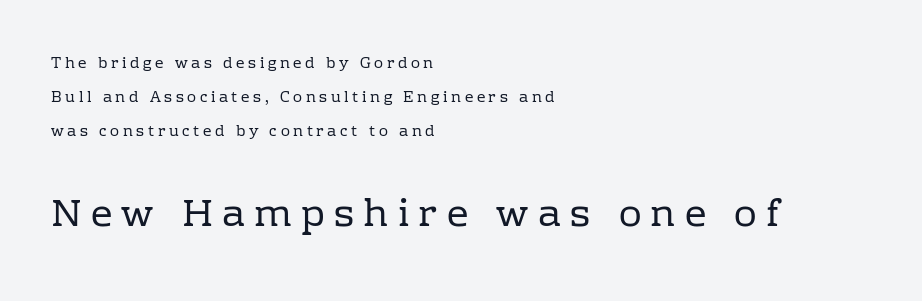
Q: Is the text bold? A: No.
Q: Is the text italic (slanted)? A: No, it is upright.
Q: Is the typeface a serif or a sans-serif typeface? A: Serif.
Q: Is the text underlined? A: No.
Q: How is the paragraph aligned? A: Left-aligned.
Q: Is the spacing between letters normal or unusually wide? A: Unusually wide.
Q: Is the spacing between lines tight, normal or loose? A: Loose.
Q: Which block of text is set in a larger size, the first (top) or the second (bottom)? A: The second (bottom) one.
Q: Width (condensed, normal, or wide)? A: Normal.
Q: Stroke contrast? A: Low.
Q: x-height? A: Medium.
Q: Monospaced? A: No.
